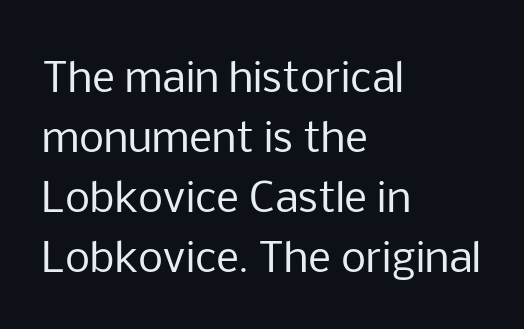
This sample has the flowing, uneven cadence of proportional lettering. Look at the bottom of the vertical strokes: they stop flat, with no serifs. Check the space under the baseline: it is left empty. Tracking value appears to be zero — textbook default spacing. Tall strokes in this sample are plumb rather than angled.
